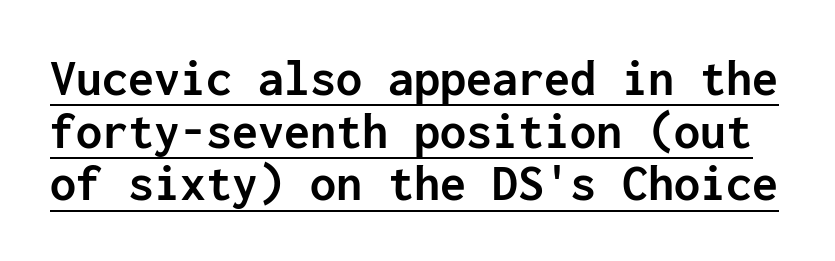
You can tell it's not italic because the verticals are truly vertical. I'd describe the lettering as bold — thick and assertive. The font family rendered here belongs to the sans-serif group. Do the characters align in a grid? Yes, the font is monospaced.
